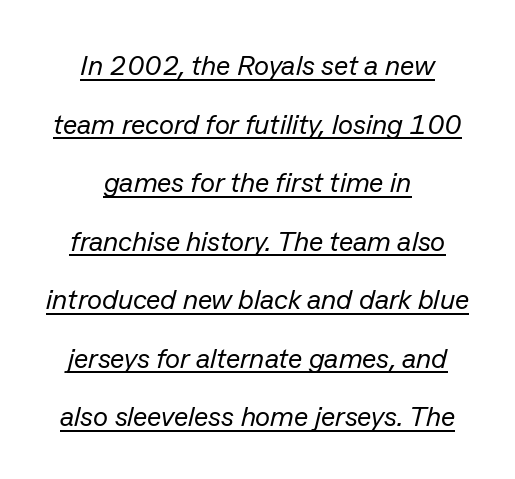
Q: Is the text bold? A: No.
Q: Is the text italic (slanted)? A: Yes, it leans right by about 13 degrees.
Q: Is the text underlined? A: Yes.
Q: How is the paragraph aligned? A: Centered.
Q: Is the spacing between letters normal or unusually wide? A: Normal.
Q: Is the spacing between lines tight, normal or loose? A: Loose.
Q: Width (condensed, normal, or wide)? A: Normal.
Q: Stroke contrast? A: Low.
Q: x-height? A: Medium.
Q: Monospaced? A: No.
